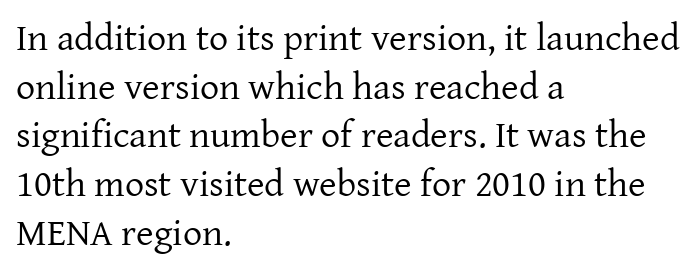
Q: Is the text bold? A: No.
Q: Is the text italic (slanted)? A: No, it is upright.
Q: Is the typeface a serif or a sans-serif typeface? A: Serif.
Q: Is the text underlined? A: No.
Q: How is the paragraph aligned? A: Left-aligned.
Q: Is the spacing between letters normal or unusually wide? A: Normal.
Q: Is the spacing between lines tight, normal or loose? A: Normal.
Q: Width (condensed, normal, or wide)? A: Normal.
Q: Stroke contrast? A: Low.
Q: x-height? A: Medium.
Q: Monospaced? A: No.
